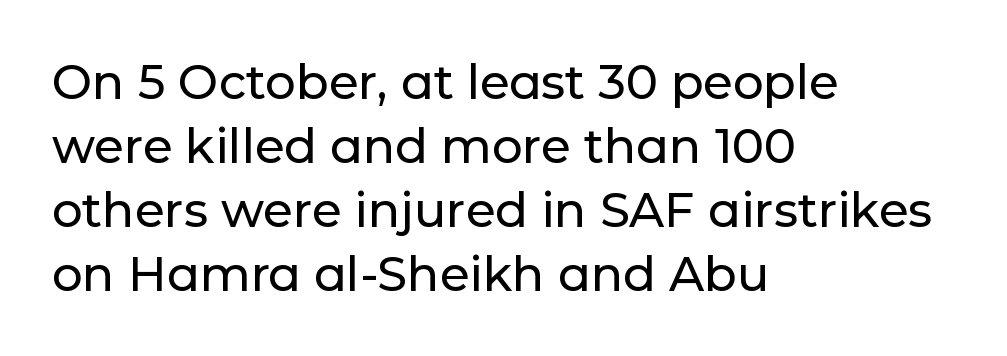
Q: Is the text italic (slanted)? A: No, it is upright.
Q: Is the typeface a serif or a sans-serif typeface? A: Sans-serif.
Q: Is the text underlined? A: No.
Q: How is the paragraph aligned? A: Left-aligned.
Q: Is the spacing between letters normal or unusually wide? A: Normal.
Q: Is the spacing between lines tight, normal or loose? A: Normal.
Q: Width (condensed, normal, or wide)? A: Normal.
Q: Stroke contrast? A: Low.
Q: x-height? A: Medium.
Q: Monospaced? A: No.
